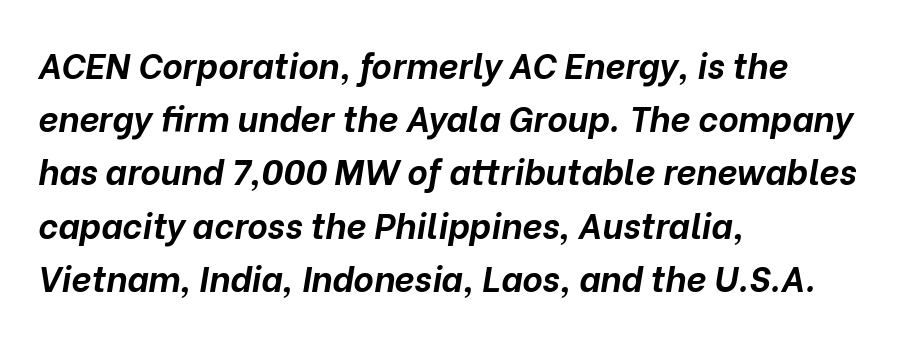
The image shows 35 px bold type, italic (leaning right); set left-aligned, normal line spacing (1.52x), normal letter spacing, not underlined; low stroke contrast and a medium x-height.
